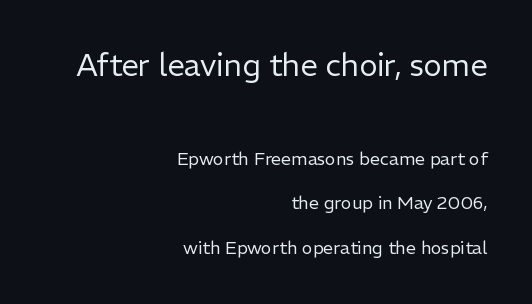
Q: Is the text bold? A: No.
Q: Is the text italic (slanted)? A: No, it is upright.
Q: Is the typeface a serif or a sans-serif typeface? A: Sans-serif.
Q: Is the text underlined? A: No.
Q: How is the paragraph aligned? A: Right-aligned.
Q: Is the spacing between letters normal or unusually wide? A: Normal.
Q: Is the spacing between lines tight, normal or loose? A: Loose.
Q: Which block of text is set in a larger size, the first (top) or the second (bottom)? A: The first (top) one.
Q: Width (condensed, normal, or wide)? A: Normal.
Q: Stroke contrast? A: Low.
Q: x-height? A: Medium.
Q: Monospaced? A: No.
